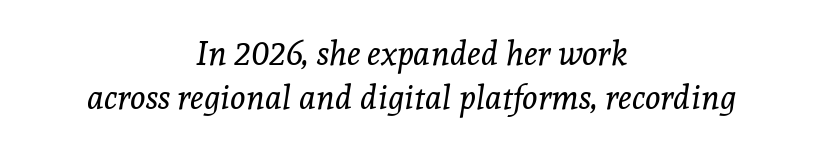
Q: Is the text bold? A: No.
Q: Is the text italic (slanted)? A: Yes, it leans right by about 8 degrees.
Q: Is the typeface a serif or a sans-serif typeface? A: Serif.
Q: Is the text underlined? A: No.
Q: How is the paragraph aligned? A: Centered.
Q: Is the spacing between letters normal or unusually wide? A: Normal.
Q: Is the spacing between lines tight, normal or loose? A: Normal.
Q: Width (condensed, normal, or wide)? A: Normal.
Q: x-height? A: Medium.
Q: Monospaced? A: No.
